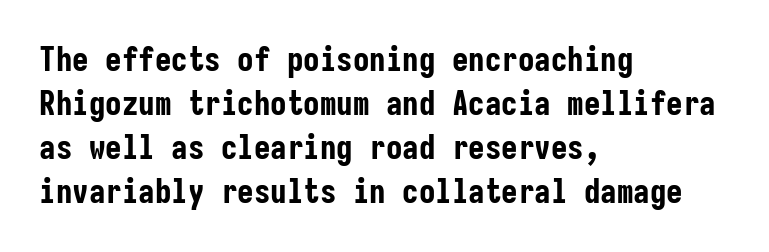
Caption: bold face, heavy strokes. Vertical strokes here are truly vertical. Casual observation: everything's shoved over to the left. Descenders are the only things crossing below the line.
